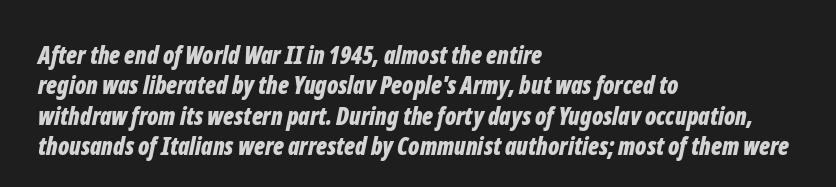
The image shows 24 px bold type, italic (leaning right); set left-aligned, normal line spacing (1.27x), normal letter spacing, not underlined.
